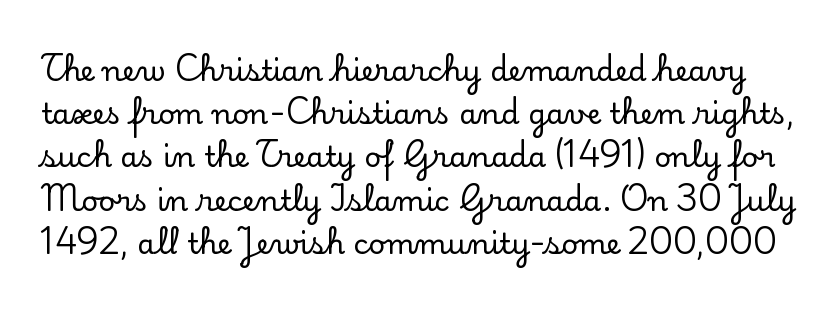
The image shows 29 px serif type, upright; set normal line spacing (1.49x), normal letter spacing, not underlined; low stroke contrast and a small x-height.
